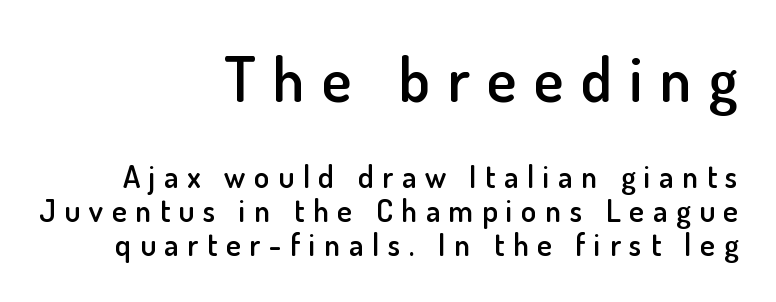
The image shows 62 px semibold sans-serif type, upright; set right-aligned, tight line spacing (1.1x), unusually wide letter spacing (+0.28 em), not underlined; the first (top) block is 2.0x larger; low stroke contrast and a small x-height.
